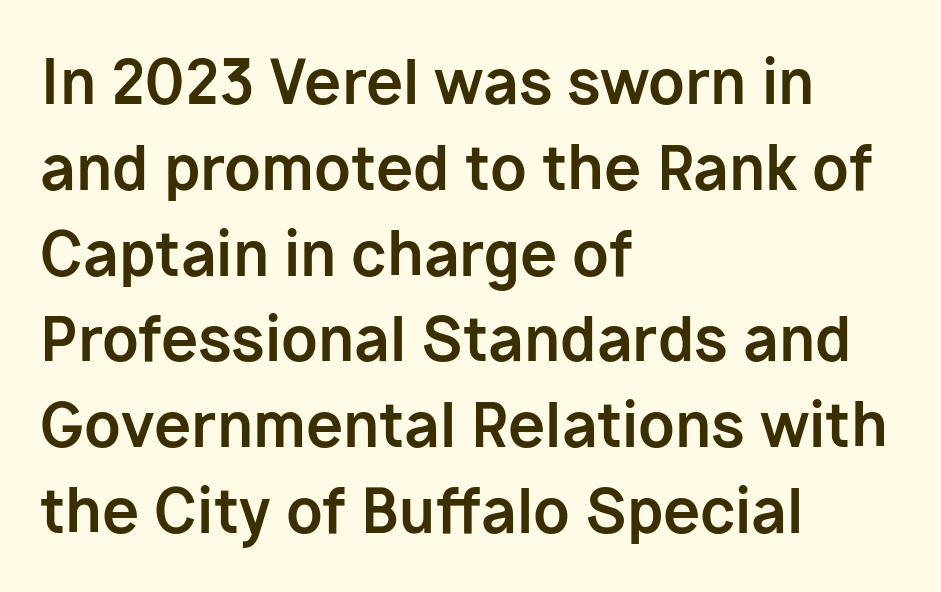
Q: Is the text bold? A: Yes.
Q: Is the text italic (slanted)? A: No, it is upright.
Q: Is the typeface a serif or a sans-serif typeface? A: Sans-serif.
Q: Is the text underlined? A: No.
Q: How is the paragraph aligned? A: Left-aligned.
Q: Is the spacing between letters normal or unusually wide? A: Normal.
Q: Is the spacing between lines tight, normal or loose? A: Normal.
Q: Width (condensed, normal, or wide)? A: Normal.
Q: Stroke contrast? A: Low.
Q: x-height? A: Medium.
Q: Monospaced? A: No.
